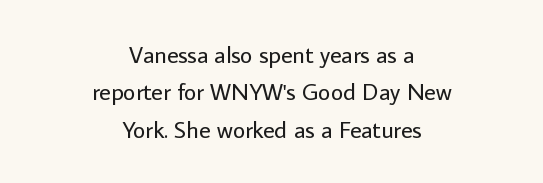
Q: Is the text bold? A: No.
Q: Is the text italic (slanted)? A: No, it is upright.
Q: Is the text underlined? A: No.
Q: How is the paragraph aligned? A: Centered.
Q: Is the spacing between letters normal or unusually wide? A: Normal.
Q: Is the spacing between lines tight, normal or loose? A: Normal.
